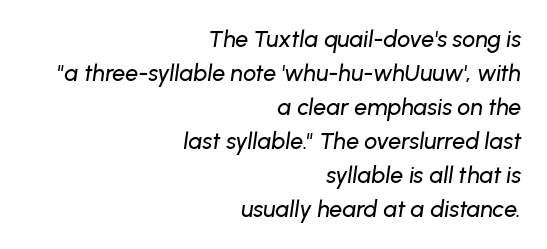
{"italic": "yes", "lean": "right", "slant_degrees": 8, "underline": "no", "align": "right", "line_spacing": "normal", "line_spacing_ratio": 1.48, "letter_spacing": "normal", "letter_spacing_em": 0.0, "glyph_px": 23}
